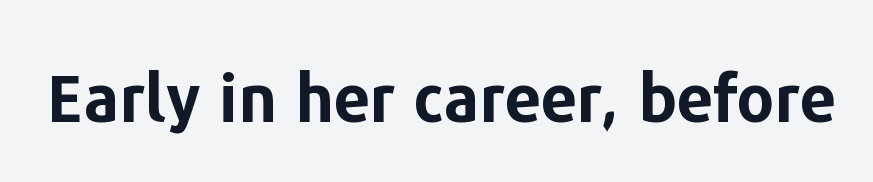
The image shows 65 px bold sans-serif type, upright; set normal letter spacing, not underlined; low stroke contrast and a medium x-height.
